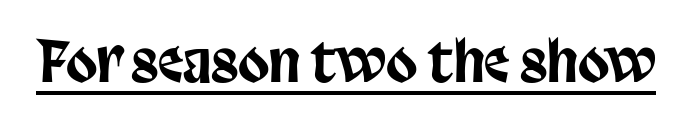
The image shows 57 px condensed sans-serif type, upright; set normal letter spacing, underlined; low stroke contrast and a large x-height.
